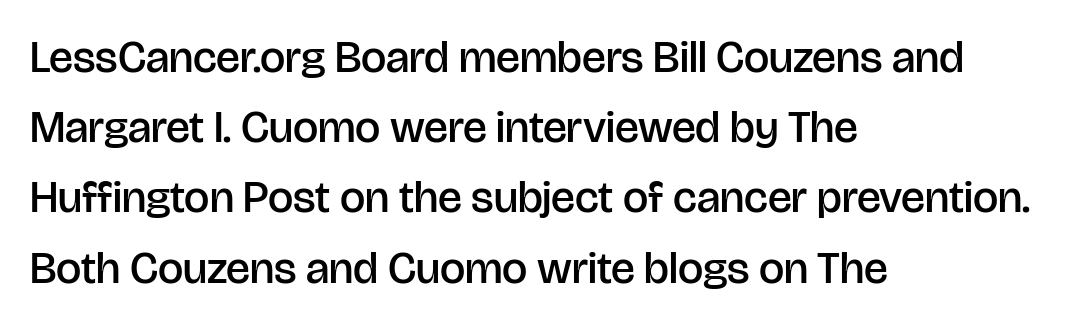
Q: Is the text bold? A: Semi-bold.
Q: Is the text italic (slanted)? A: No, it is upright.
Q: Is the typeface a serif or a sans-serif typeface? A: Sans-serif.
Q: Is the text underlined? A: No.
Q: How is the paragraph aligned? A: Left-aligned.
Q: Is the spacing between letters normal or unusually wide? A: Normal.
Q: Is the spacing between lines tight, normal or loose? A: Normal.
Q: Width (condensed, normal, or wide)? A: Normal.
Q: Stroke contrast? A: Low.
Q: x-height? A: Large.
Q: Monospaced? A: No.
